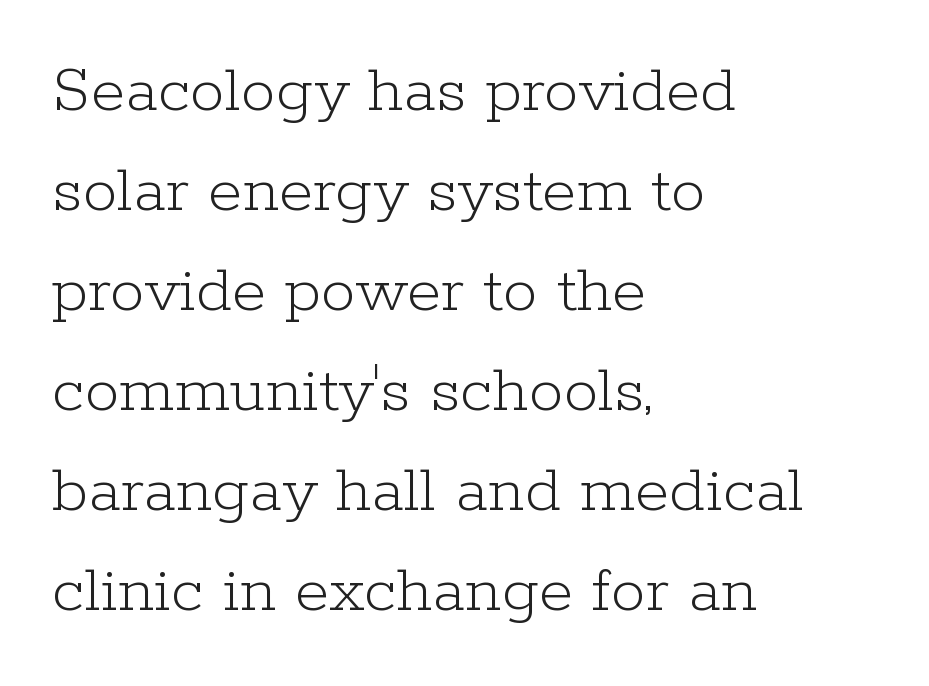
Q: Is the text bold? A: No.
Q: Is the text italic (slanted)? A: No, it is upright.
Q: Is the typeface a serif or a sans-serif typeface? A: Serif.
Q: Is the text underlined? A: No.
Q: How is the paragraph aligned? A: Left-aligned.
Q: Is the spacing between letters normal or unusually wide? A: Normal.
Q: Is the spacing between lines tight, normal or loose? A: Normal.
Q: Width (condensed, normal, or wide)? A: Normal.
Q: Stroke contrast? A: Low.
Q: x-height? A: Medium.
Q: Monospaced? A: No.
